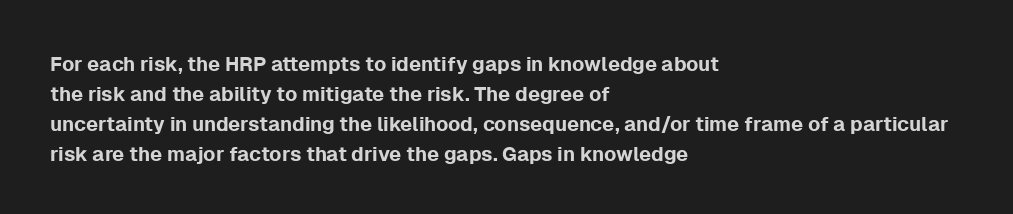
Q: Is the text italic (slanted)? A: No, it is upright.
Q: Is the text underlined? A: No.
Q: How is the paragraph aligned? A: Left-aligned.
Q: Is the spacing between letters normal or unusually wide? A: Normal.
Q: Is the spacing between lines tight, normal or loose? A: Normal.
